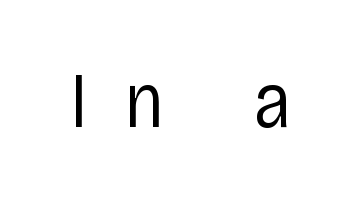
Q: Is the text bold? A: No.
Q: Is the text italic (slanted)? A: No, it is upright.
Q: Is the typeface a serif or a sans-serif typeface? A: Sans-serif.
Q: Is the text underlined? A: No.
Q: Is the spacing between letters normal or unusually wide? A: Unusually wide.
Q: Width (condensed, normal, or wide)? A: Condensed.
Q: Stroke contrast? A: Low.
Q: x-height? A: Large.
Q: Monospaced? A: No.
